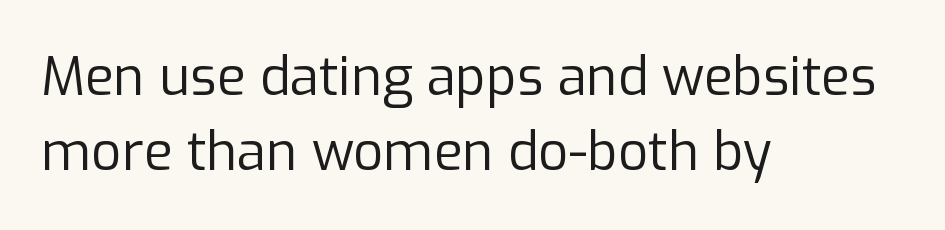
{"serif": "no", "italic": "no", "bold": "no", "weight": "regular", "width": "normal", "stroke_contrast": "low", "x_height": "medium", "monospaced": "no", "underline": "no", "align": "left", "line_spacing": "normal", "line_spacing_ratio": 1.42, "letter_spacing": "normal", "letter_spacing_em": 0.0, "glyph_px": 53}
